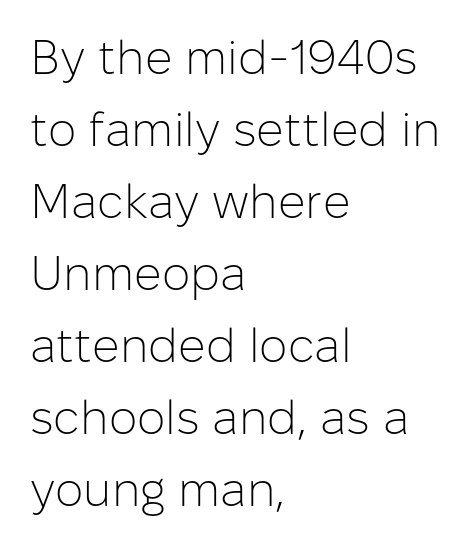
{"serif": "no", "italic": "no", "bold": "no", "weight": "light", "width": "normal", "stroke_contrast": "low", "x_height": "medium", "monospaced": "no", "underline": "no", "align": "left", "line_spacing": "normal", "line_spacing_ratio": 1.5, "letter_spacing": "normal", "letter_spacing_em": 0.0, "glyph_px": 48}
